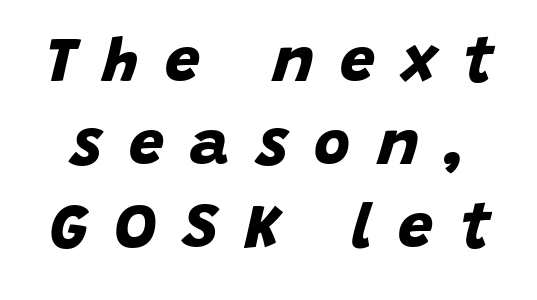
{"serif": "no", "bold": "yes", "weight": "bold", "width": "normal", "stroke_contrast": "low", "x_height": "large", "monospaced": "no", "underline": "no", "line_spacing": "normal", "line_spacing_ratio": 1.34, "letter_spacing": "wide", "letter_spacing_em": 0.43, "glyph_px": 62}
